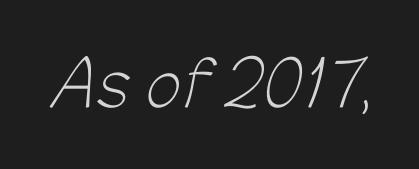
{"serif": "no", "bold": "no", "weight": "light", "width": "normal", "stroke_contrast": "low", "x_height": "medium", "monospaced": "no", "underline": "no", "letter_spacing": "normal", "letter_spacing_em": 0.0, "glyph_px": 62}
